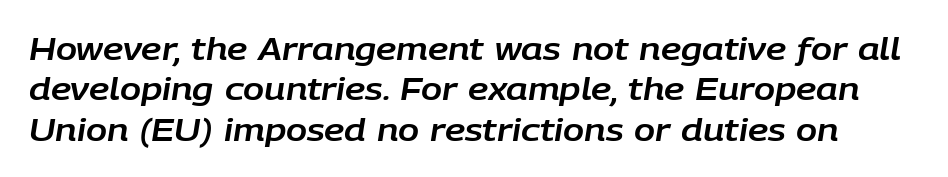
The image shows 31 px text type, italic (leaning right); set normal line spacing (1.3x), normal letter spacing, not underlined; low stroke contrast and a large x-height.
